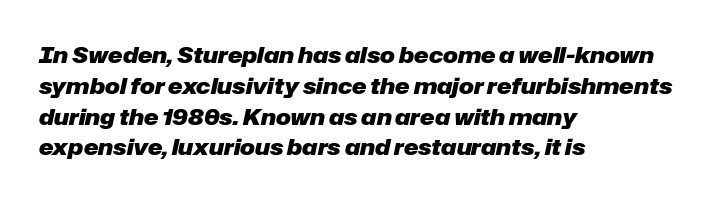
Q: Is the text bold? A: Yes.
Q: Is the text italic (slanted)? A: Yes, it leans right by about 12 degrees.
Q: Is the text underlined? A: No.
Q: How is the paragraph aligned? A: Left-aligned.
Q: Is the spacing between letters normal or unusually wide? A: Normal.
Q: Is the spacing between lines tight, normal or loose? A: Normal.
